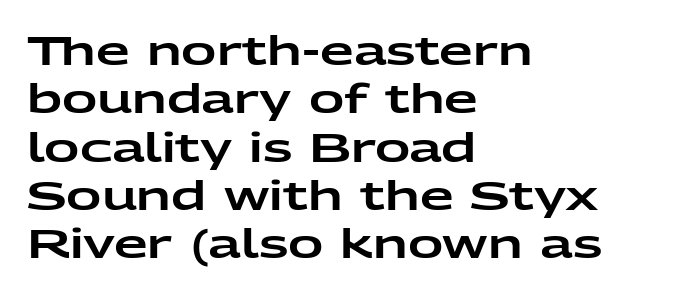
Character widths vary here, with narrow letters taking less room than wide ones. Font category for this specimen: sans-serif. Default kerning and tracking; the words read as compact shapes. Any mark beneath the type? The region is blank. No italicization has been applied; the sample stays upright. The typesetter chose a ragged-right arrangement here.
